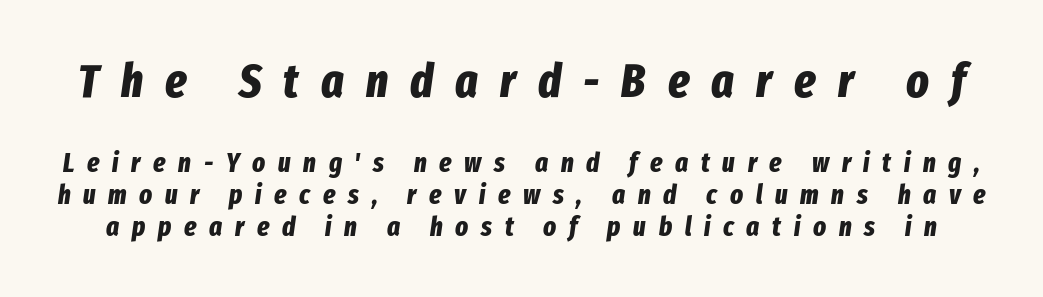
{"italic": "yes", "lean": "right", "slant_degrees": 8, "bold": "yes", "weight": "bold", "width": "condensed", "stroke_contrast": "low", "x_height": "medium", "monospaced": "no", "underline": "no", "line_spacing_ratio": 1.18, "letter_spacing": "wide", "letter_spacing_em": 0.47, "larger_block": "first", "size_ratio": 1.74, "glyph_px": 47}
